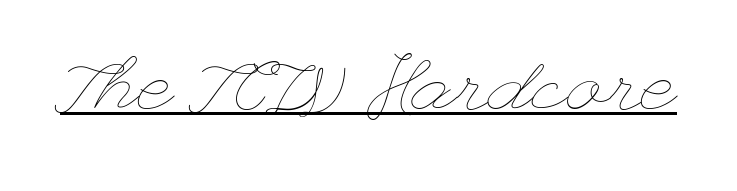
The image shows 76 px thin, wide type; set normal letter spacing, underlined; low stroke contrast and a small x-height.
